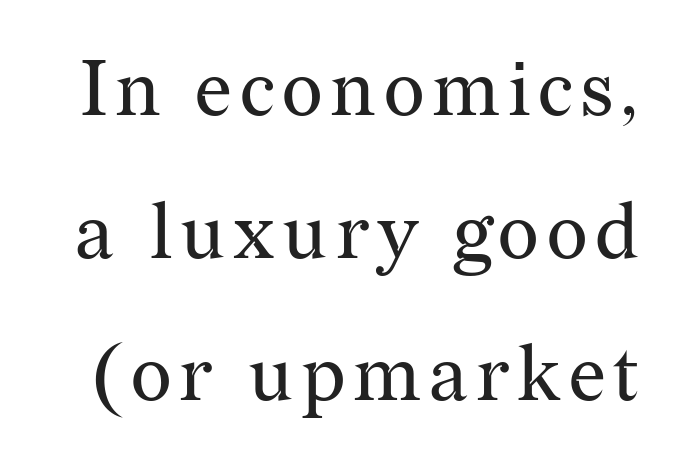
The image shows 78 px regular-weight serif type, upright; set line spacing 1.83x, not underlined; medium stroke contrast and a medium x-height.
